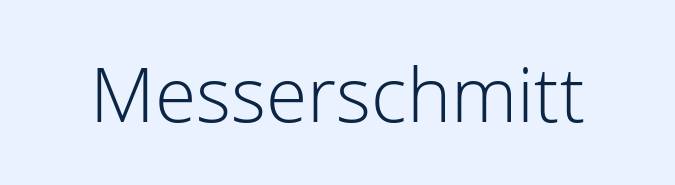
The image shows 75 px light sans-serif type, upright; set normal letter spacing, not underlined; low stroke contrast and a medium x-height.
